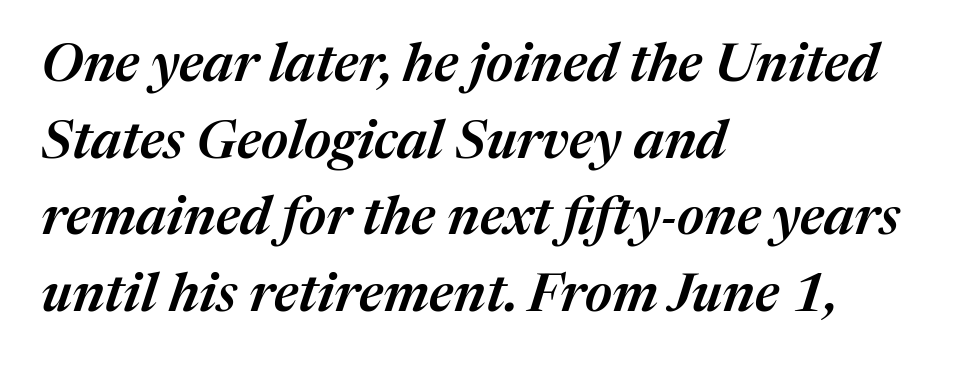
The image shows 54 px semibold type, italic (leaning right); set left-aligned, normal line spacing (1.42x), normal letter spacing, not underlined; medium stroke contrast and a medium x-height.
